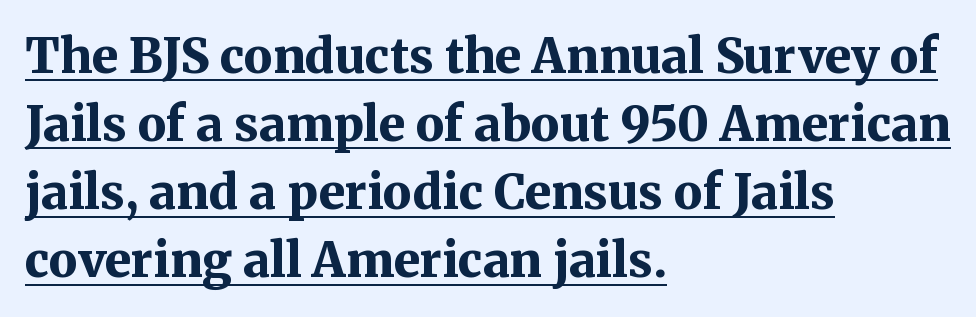
The image shows 48 px bold serif type, upright; set left-aligned, normal line spacing (1.42x), normal letter spacing, underlined; medium stroke contrast and a medium x-height.
